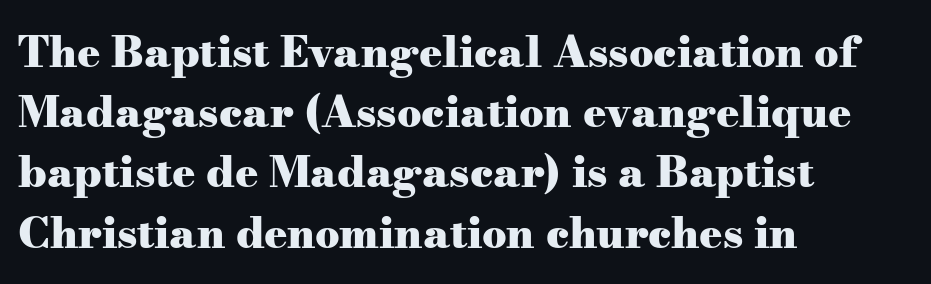
The face used here is proportionally spaced, like ordinary book or web type. Leading: standard. Horizontally, the lines are justified to the leading edge only. The strokes are fattened all the way to bold.
